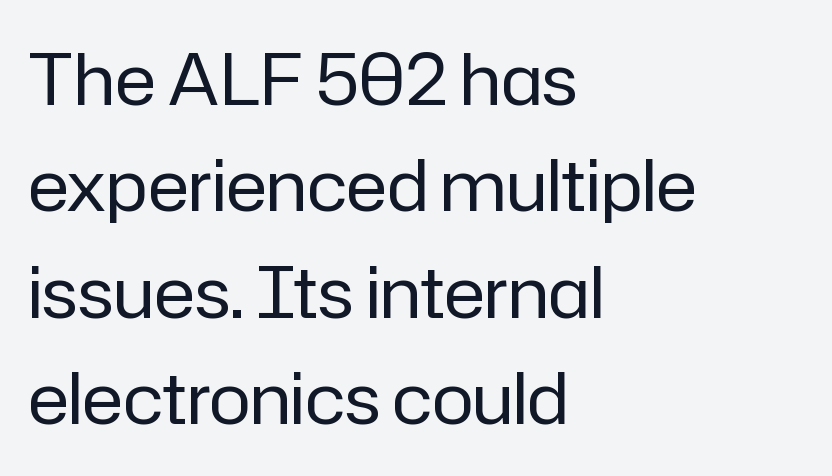
Q: Is the text bold? A: No.
Q: Is the text italic (slanted)? A: No, it is upright.
Q: Is the typeface a serif or a sans-serif typeface? A: Sans-serif.
Q: Is the text underlined? A: No.
Q: How is the paragraph aligned? A: Left-aligned.
Q: Is the spacing between letters normal or unusually wide? A: Normal.
Q: Is the spacing between lines tight, normal or loose? A: Normal.
Q: Width (condensed, normal, or wide)? A: Normal.
Q: Stroke contrast? A: Low.
Q: x-height? A: Medium.
Q: Monospaced? A: No.
